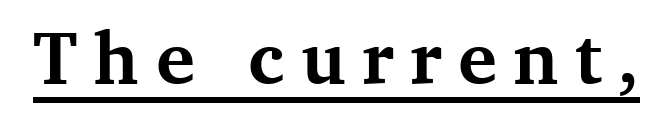
Does the lettering tilt? It doesn't — this is upright. Each line of the rendering has a horizontal stroke beneath the glyphs. This is serif lettering, the kind often seen in printed books. On the weight axis this lands at bold, roughly 700. Think of a printed novel: that variable character pitch is what you see here.
